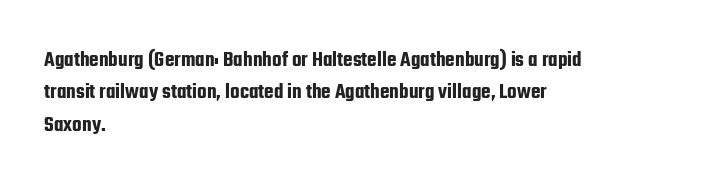
{"italic": "no", "underline": "no", "align": "left", "line_spacing": "normal", "line_spacing_ratio": 1.47, "letter_spacing": "normal", "letter_spacing_em": 0.0, "glyph_px": 22}
